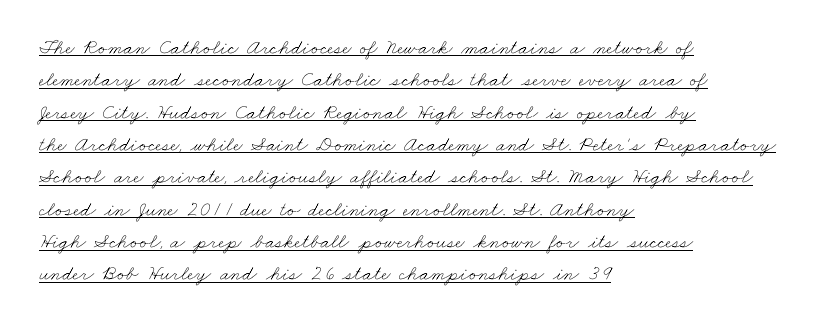
The image shows 21 px text type; set left-aligned, normal line spacing (1.54x), normal letter spacing, underlined.
